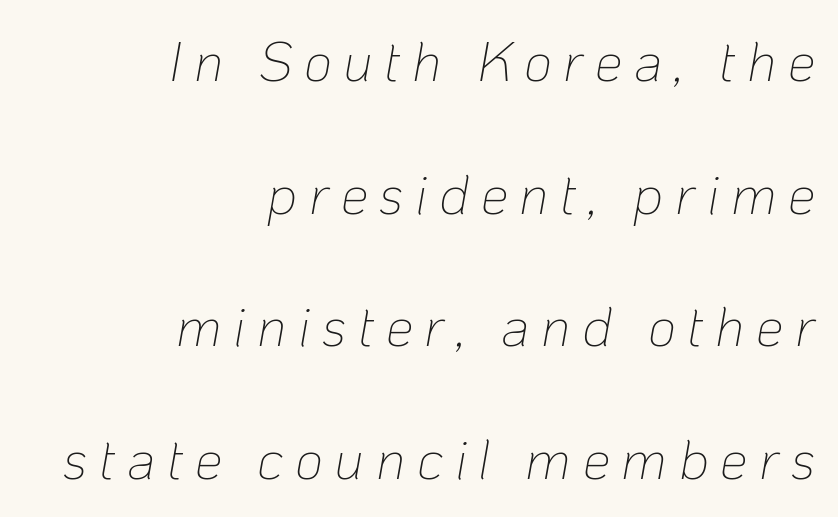
{"italic": "yes", "lean": "right", "slant_degrees": 10, "bold": "no", "weight": "thin", "width": "normal", "stroke_contrast": "low", "x_height": "medium", "monospaced": "no", "underline": "no", "align": "right", "line_spacing": "loose", "line_spacing_ratio": 2.41, "letter_spacing": "wide", "letter_spacing_em": 0.21, "glyph_px": 55}
